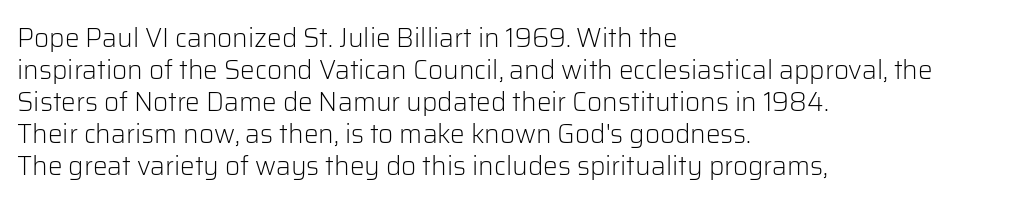
The passage shown is not underscored anywhere. Words appear dense and cohesive because spacing is normal. Alignment: flush left. Unlike italic type, these characters show no tilt at all.
